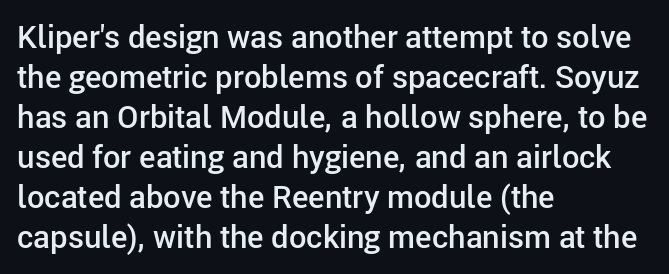
Q: Is the text bold? A: Semi-bold.
Q: Is the text italic (slanted)? A: No, it is upright.
Q: Is the typeface a serif or a sans-serif typeface? A: Sans-serif.
Q: Is the text underlined? A: No.
Q: How is the paragraph aligned? A: Left-aligned.
Q: Is the spacing between letters normal or unusually wide? A: Normal.
Q: Is the spacing between lines tight, normal or loose? A: Normal.
Q: Width (condensed, normal, or wide)? A: Normal.
Q: Stroke contrast? A: Low.
Q: x-height? A: Medium.
Q: Monospaced? A: No.
